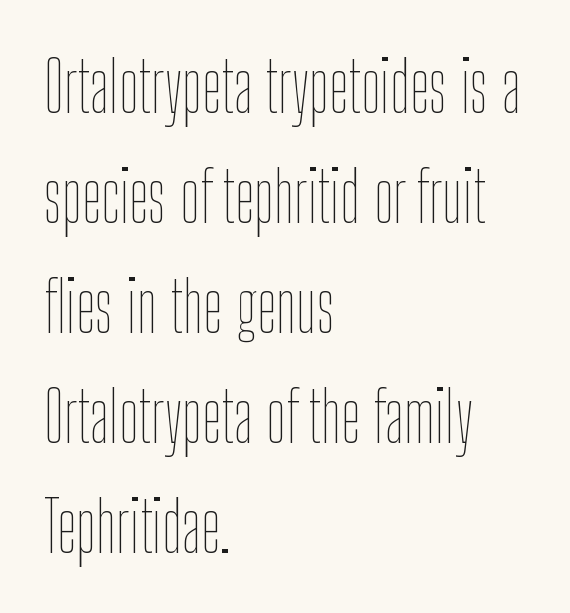
A clean baseline with only descenders dipping below it. This is roman type, the default non-slanted kind. Compared with typical body copy, the letter spacing here is the same. Short and long lines alike share a common starting point at left. Caption: face not bold, strokes unweighted. Here the designer chose a conventional face with non-uniform glyph widths.
